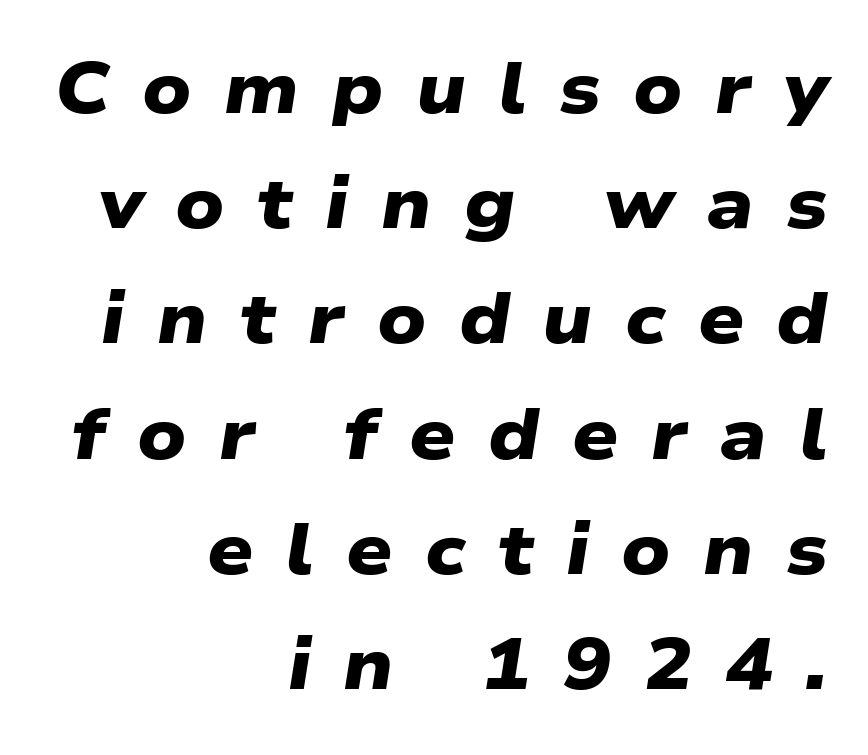
Rule under the text: the space is simply empty. If you drew a ruler down the right edge, every line would touch it. The strokes are fattened all the way to bold. Is the letter spacing exaggerated? Yes — the characters are pushed far apart. Leading matches the norm, producing a regular column. The passage shown is typed in a proportional face where columns would drift.
